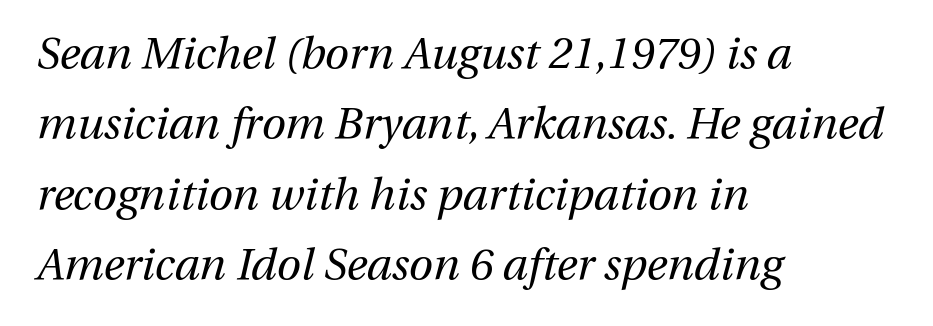
Q: Is the text bold? A: No.
Q: Is the text italic (slanted)? A: Yes, it leans right by about 13 degrees.
Q: Is the text underlined? A: No.
Q: How is the paragraph aligned? A: Left-aligned.
Q: Is the spacing between letters normal or unusually wide? A: Normal.
Q: Is the spacing between lines tight, normal or loose? A: Normal.
Q: Width (condensed, normal, or wide)? A: Normal.
Q: Stroke contrast? A: Medium.
Q: x-height? A: Medium.
Q: Monospaced? A: No.
